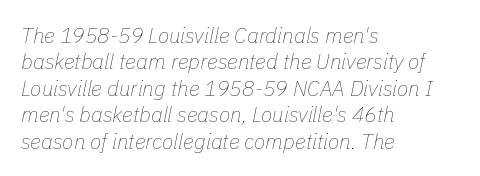
The image shows 21 px text type, italic (leaning right); set left-aligned, normal line spacing (1.26x), normal letter spacing, not underlined.
